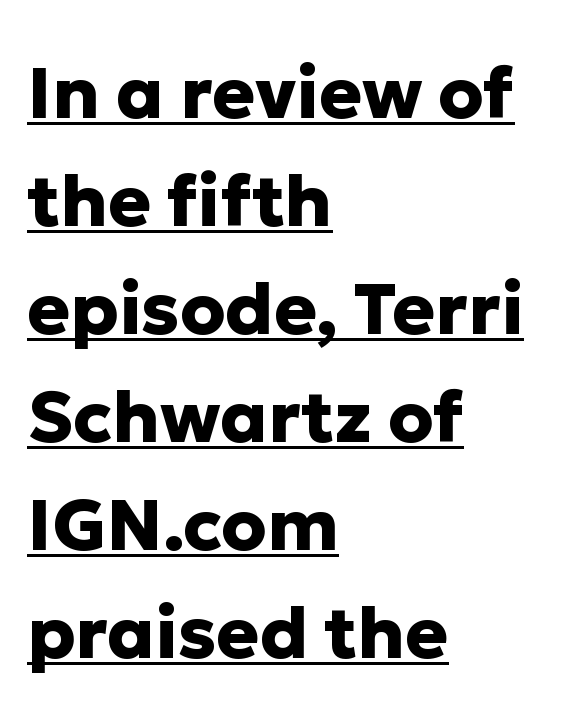
A dark, heavy texture on the line: the type is bold. These lines are rendered in a variable-pitch font. The sample's only ornament is a line tracing under the words. Quick note: interline space is typical. This sample uses plain, unmodified letter spacing.
